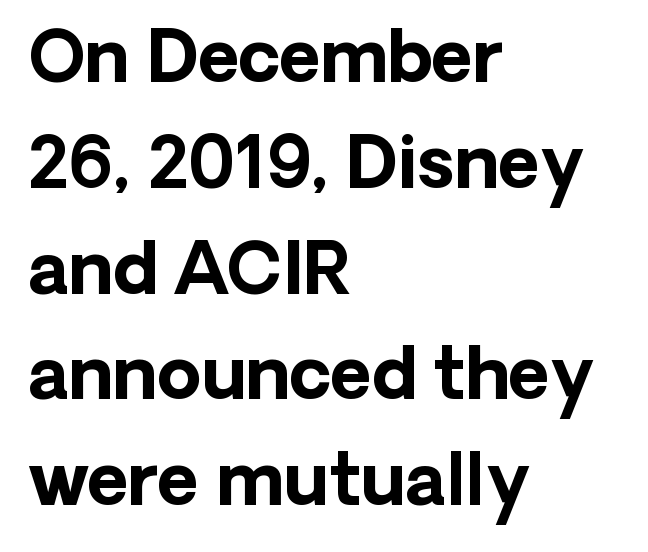
Q: Is the text bold? A: Yes.
Q: Is the text italic (slanted)? A: No, it is upright.
Q: Is the typeface a serif or a sans-serif typeface? A: Sans-serif.
Q: Is the text underlined? A: No.
Q: How is the paragraph aligned? A: Left-aligned.
Q: Is the spacing between letters normal or unusually wide? A: Normal.
Q: Is the spacing between lines tight, normal or loose? A: Normal.
Q: Width (condensed, normal, or wide)? A: Normal.
Q: Stroke contrast? A: Low.
Q: x-height? A: Medium.
Q: Monospaced? A: No.
